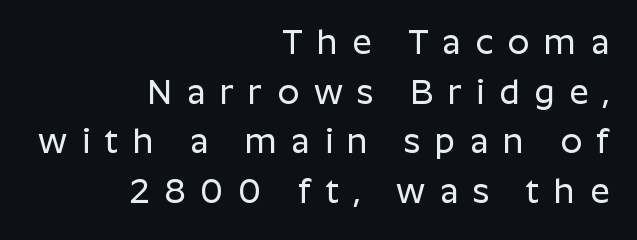
The image shows 34 px sans-serif type, upright; set right-aligned, normal line spacing (1.46x), unusually wide letter spacing (+0.43 em), not underlined; low stroke contrast and a medium x-height.
